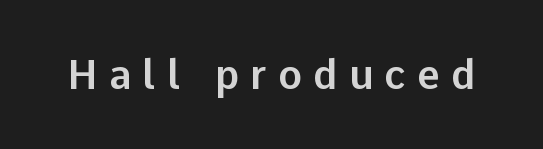
{"serif": "no", "italic": "no", "width": "normal", "stroke_contrast": "low", "x_height": "medium", "monospaced": "no", "underline": "no", "letter_spacing": "wide", "letter_spacing_em": 0.28, "glyph_px": 40}
